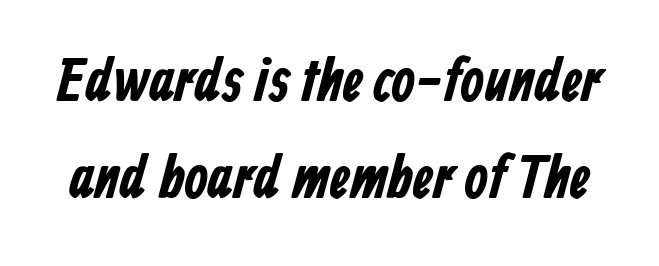
Looks like regular typesetting: each glyph gets only the width it needs. This rendering leaves character spacing at its baseline value. One glance says typical: line gaps are just what's usual. Weight: bold.
